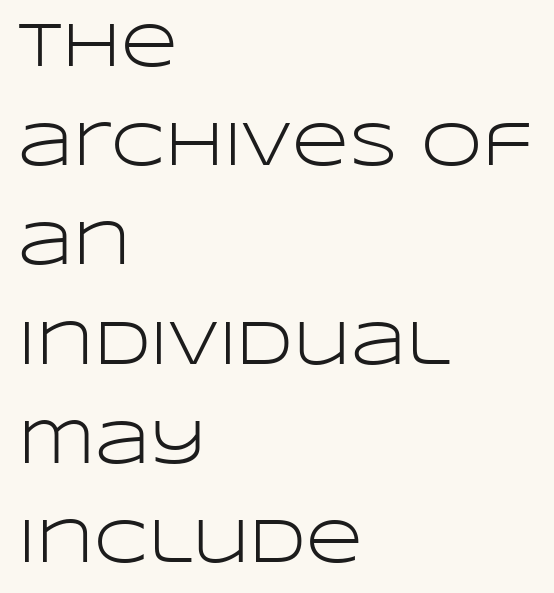
Q: Is the text bold? A: No.
Q: Is the text italic (slanted)? A: No, it is upright.
Q: Is the typeface a serif or a sans-serif typeface? A: Sans-serif.
Q: Is the text underlined? A: No.
Q: How is the paragraph aligned? A: Left-aligned.
Q: Is the spacing between letters normal or unusually wide? A: Normal.
Q: Is the spacing between lines tight, normal or loose? A: Normal.
Q: Width (condensed, normal, or wide)? A: Wide.
Q: Stroke contrast? A: Low.
Q: x-height? A: Large.
Q: Monospaced? A: No.
